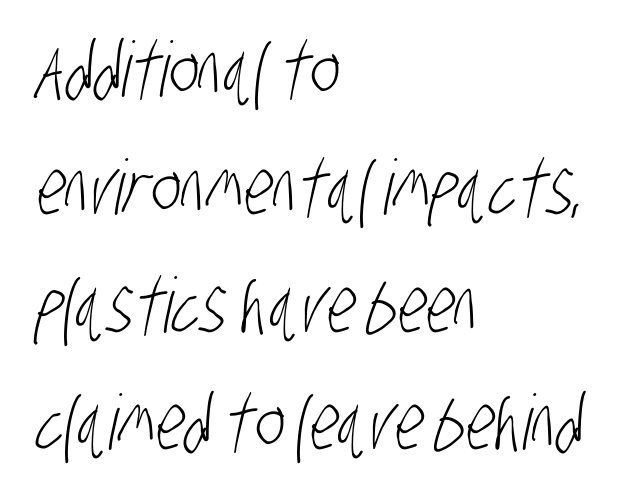
{"serif": "no", "bold": "no", "weight": "light", "width": "condensed", "stroke_contrast": "low", "x_height": "large", "monospaced": "no", "underline": "no", "align": "left", "line_spacing": "normal", "line_spacing_ratio": 1.55, "letter_spacing": "normal", "letter_spacing_em": 0.0, "glyph_px": 76}
